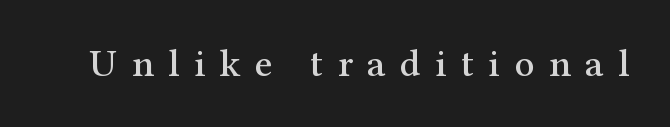
Q: Is the text italic (slanted)? A: No, it is upright.
Q: Is the typeface a serif or a sans-serif typeface? A: Serif.
Q: Is the text underlined? A: No.
Q: Is the spacing between letters normal or unusually wide? A: Unusually wide.
Q: Width (condensed, normal, or wide)? A: Normal.
Q: Stroke contrast? A: Medium.
Q: x-height? A: Medium.
Q: Monospaced? A: No.
